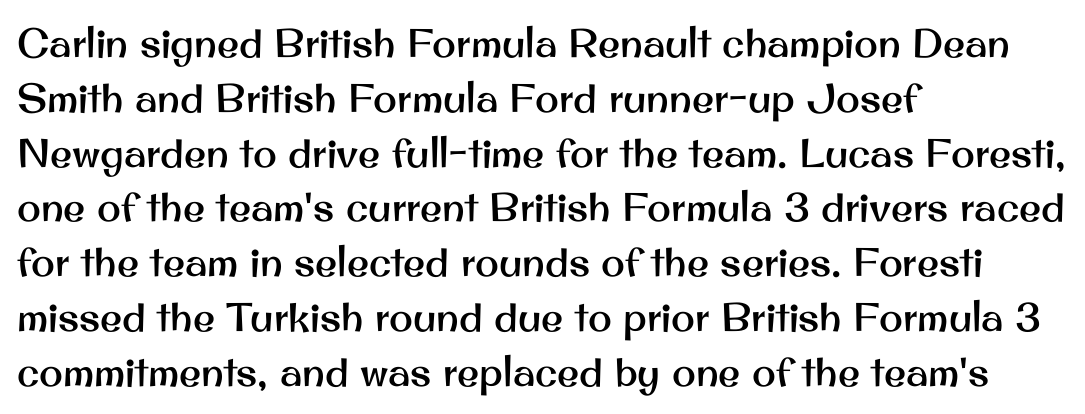
Caption: standard tracking, unaltered. The letters carry no serifs — their stems end cleanly without finishing strokes. Horizontally, the lines are justified to the leading edge only. Quick note: interline space is typical. The rendering uses natural spacing where letterforms have individual widths. Quick note: not italic, upright.
